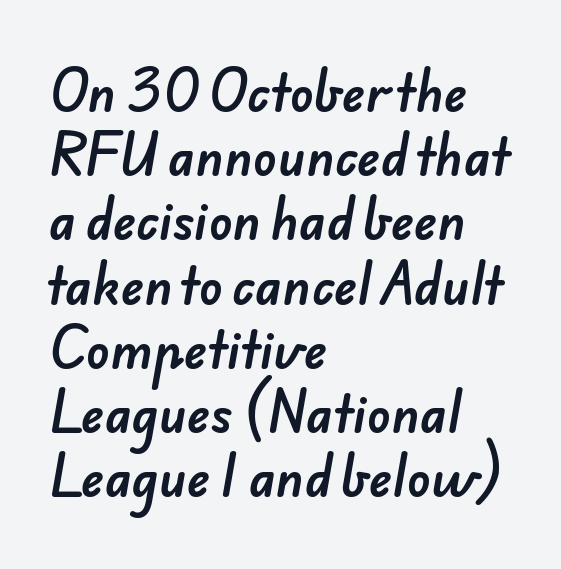
Clear beneath every line of the passage. Is there much room between lines? A standard amount, neither cramped nor airy. What stands out about the letter spacing? Nothing — it is the standard amount. The compositor pushed each line to the left boundary. The typeface chosen for these lines omits serifs.
